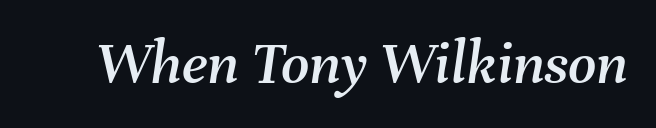
{"italic": "yes", "lean": "right", "slant_degrees": 8, "width": "normal", "stroke_contrast": "medium", "x_height": "medium", "monospaced": "no", "underline": "no", "letter_spacing": "normal", "letter_spacing_em": 0.0, "glyph_px": 62}
